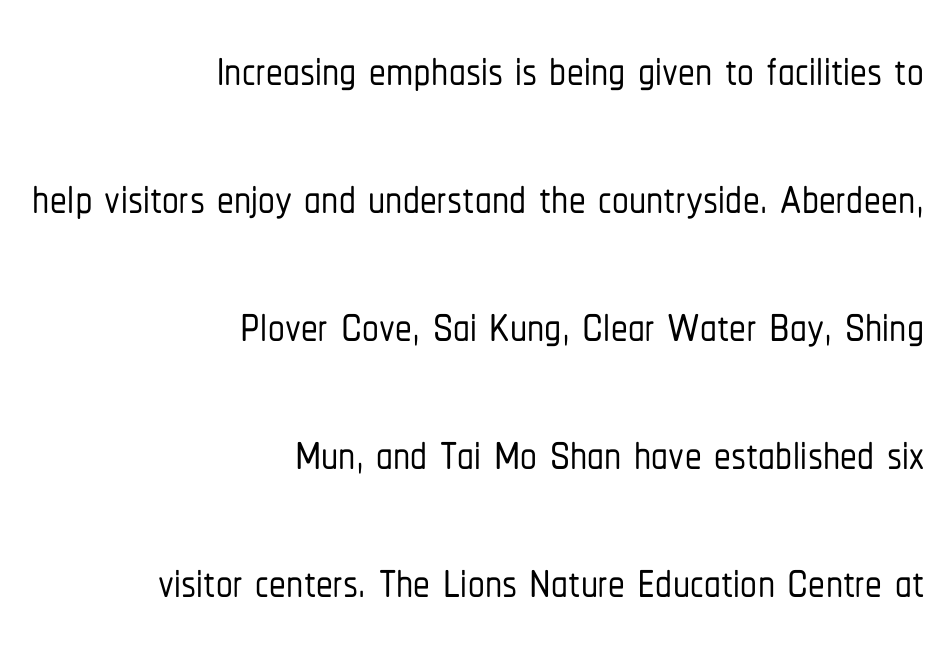
The image shows 67 px condensed sans-serif type, upright; set right-aligned, loose line spacing (1.91x), normal letter spacing, not underlined; low stroke contrast and a medium x-height.
